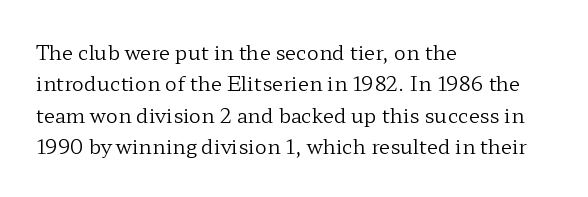
The image shows 20 px text type, upright; set left-aligned, normal line spacing (1.57x), normal letter spacing, not underlined.
